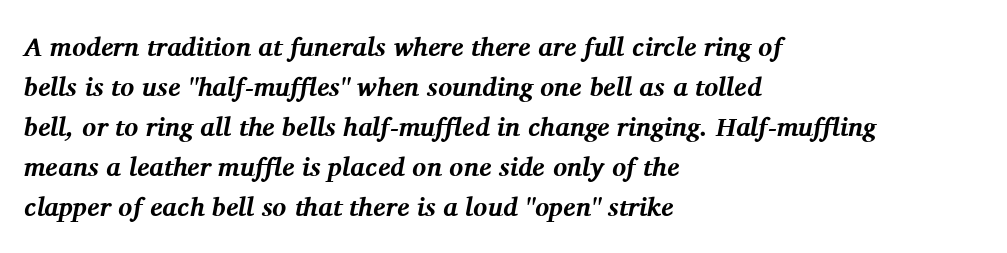
The image shows 26 px bold type, italic (leaning right); set left-aligned, normal line spacing (1.54x), normal letter spacing, not underlined.
